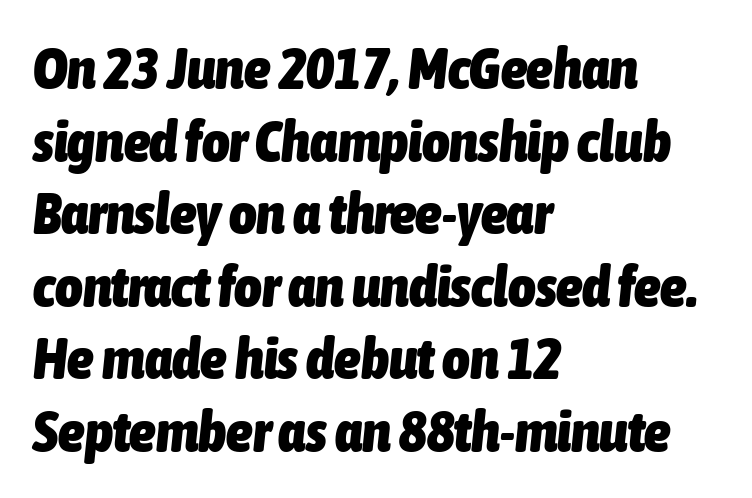
Strokes here are thick enough to call this a true bold. Note the varied advance widths — an 'i' is clearly narrower than an 'm'. Short note: letters normally spaced. Decoration check: the copy has no underline.
